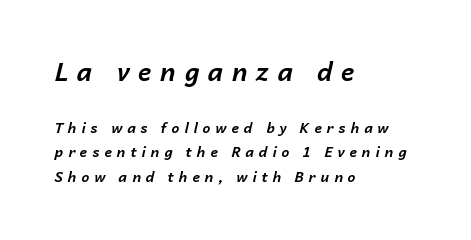
Q: Is the text bold? A: Yes.
Q: Is the text italic (slanted)? A: Yes, it leans right by about 14 degrees.
Q: Is the text underlined? A: No.
Q: How is the paragraph aligned? A: Left-aligned.
Q: Is the spacing between letters normal or unusually wide? A: Unusually wide.
Q: Which block of text is set in a larger size, the first (top) or the second (bottom)? A: The first (top) one.
